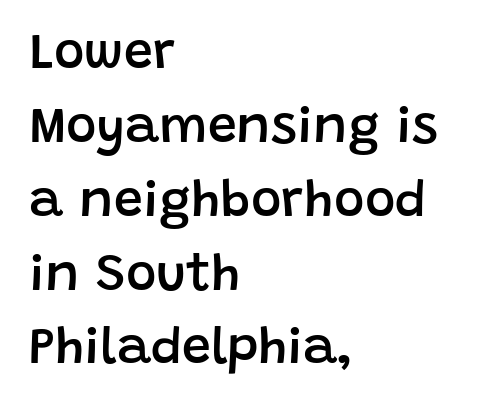
Summary of weight: moderately heavy, a semibold. A typesetter would call this proportional, since set widths differ per character. These lines sit exactly where default settings would place them. A clean baseline with only descenders dipping below it. Observe the ordinary spacing: letters are neighbours, not strangers. Is the block centered? No — it sits flush against the left margin.
